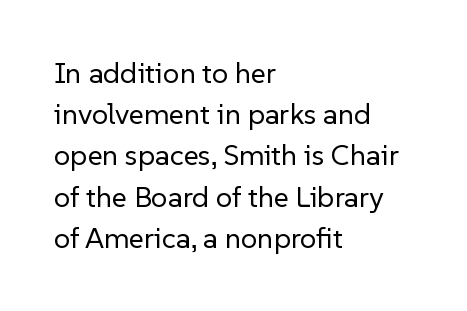
Here the glyphs are tracked normally, forming tight word shapes. The weight tops out at a normal text grade. The letters advance in unequal steps, a hallmark of proportional type. The space between consecutive lines is moderate.
